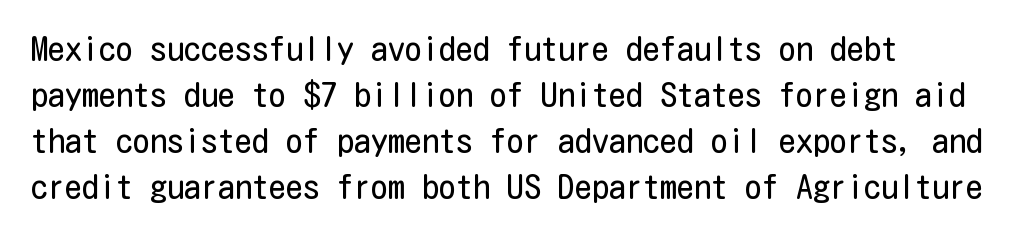
Q: Is the text bold? A: No.
Q: Is the text italic (slanted)? A: No, it is upright.
Q: Is the typeface a serif or a sans-serif typeface? A: Sans-serif.
Q: Is the text underlined? A: No.
Q: Is the spacing between letters normal or unusually wide? A: Normal.
Q: Is the spacing between lines tight, normal or loose? A: Normal.
Q: Width (condensed, normal, or wide)? A: Condensed.
Q: Stroke contrast? A: Low.
Q: x-height? A: Medium.
